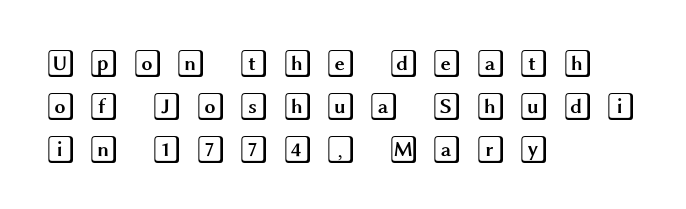
The string is rendered with underlining switched off. The lines in this sample share a left origin and differ only in where they stop. Ordinary non-slanted type is in use. Glyph-to-glyph distance is far greater than everyday printed text. In terms of leading, this rendering sits right in the middle.
